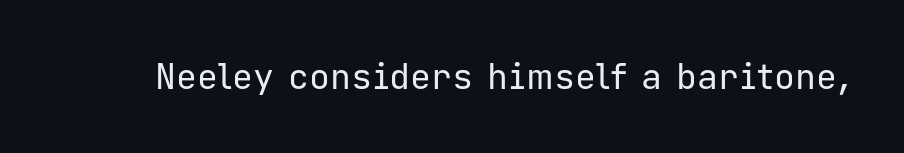
{"serif": "no", "italic": "no", "bold": "no", "weight": "regular", "width": "normal", "stroke_contrast": "low", "x_height": "medium", "monospaced": "yes", "underline": "no", "letter_spacing": "normal", "letter_spacing_em": 0.0, "glyph_px": 35}
